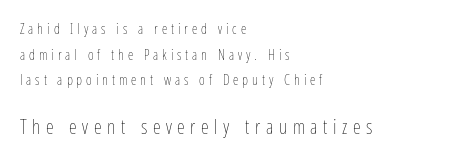
{"italic": "no", "bold": "no", "underline": "no", "align": "left", "line_spacing_ratio": 1.83, "letter_spacing": "wide", "letter_spacing_em": 0.28, "larger_block": "second", "size_ratio": 1.43, "glyph_px": 20}
